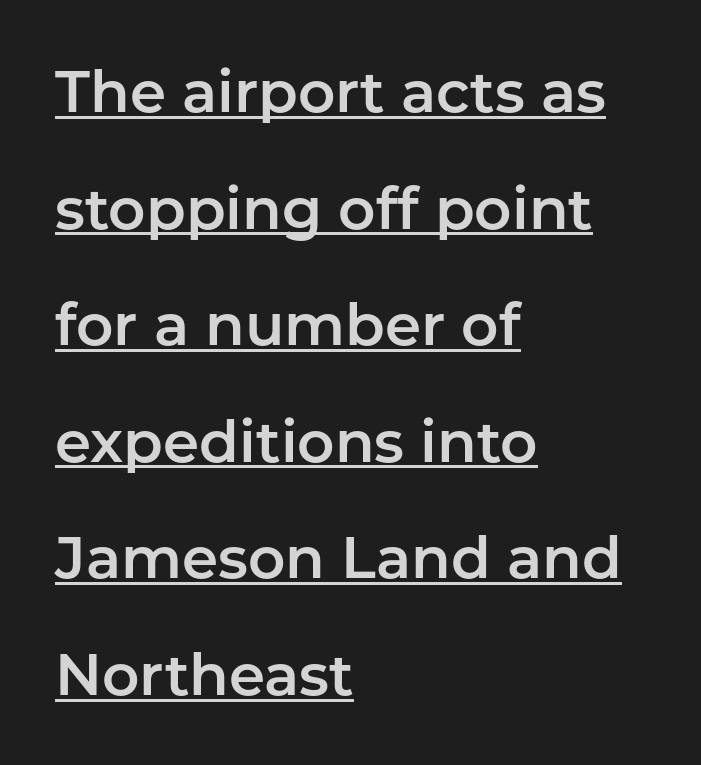
The image shows 58 px sans-serif type, upright; set left-aligned, loose line spacing (2.01x), normal letter spacing, underlined; low stroke contrast and a medium x-height.
